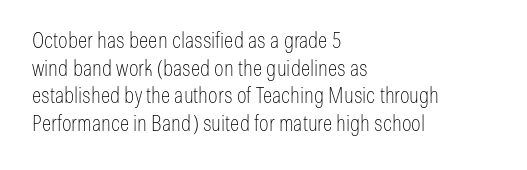
The typeface has the unassuming heft of standard copy or less. Vertical strokes here are truly vertical. A clean baseline with only descenders dipping below it. Default kerning and tracking; the words read as compact shapes.
